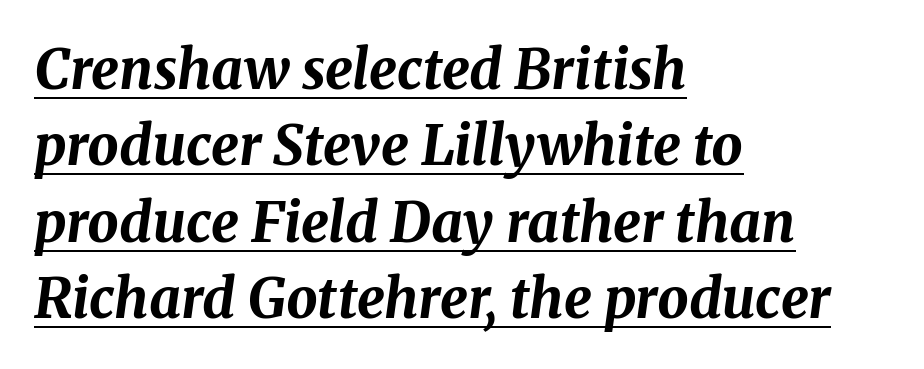
A continuous stroke trails under the words, as in a hyperlink. This sample is left-justified, so line endings fall wherever the words run out. Summary of weight: heavy, a full bold. The vertical gap from one line to the next is medium.
